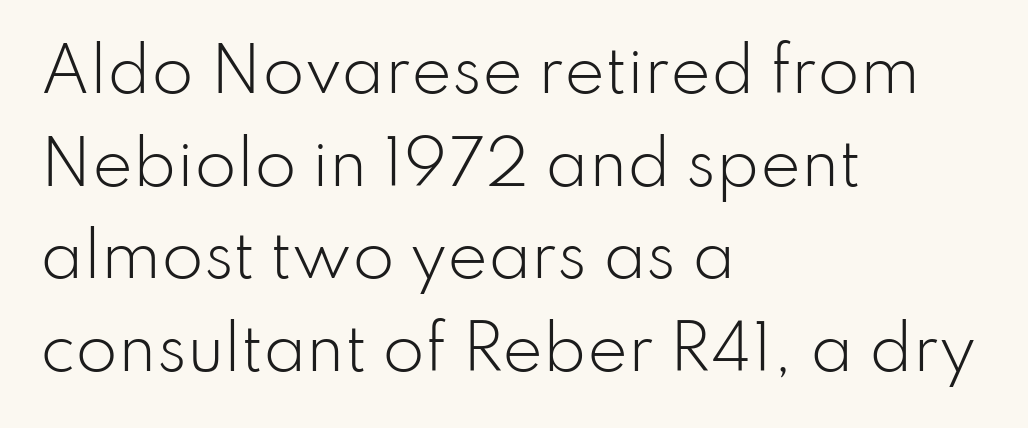
The image shows 61 px light sans-serif type, upright; set left-aligned, normal line spacing (1.52x), normal letter spacing, not underlined; low stroke contrast and a small x-height.
